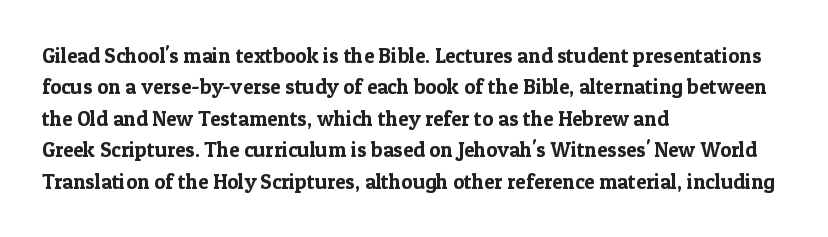
{"italic": "no", "underline": "no", "align": "left", "line_spacing": "normal", "line_spacing_ratio": 1.5, "letter_spacing": "normal", "letter_spacing_em": 0.0, "glyph_px": 21}
